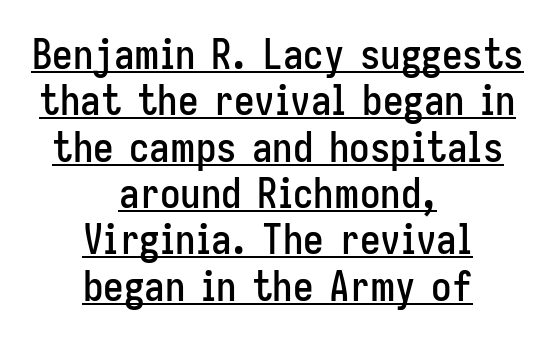
Reading down the column, the eye jumps only a short way to each next line. Character widths vary here, with narrow letters taking less room than wide ones. The line texture is even and compact thanks to regular tracking. This is roman type, the default non-slanted kind. The typesetter chose a symmetrical, centered arrangement here.
